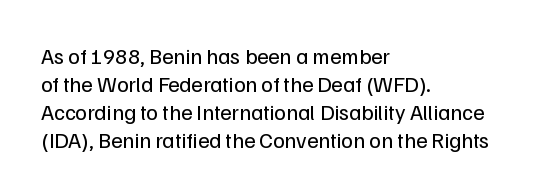
{"italic": "no", "bold": "no", "underline": "no", "align": "left", "line_spacing": "normal", "line_spacing_ratio": 1.27, "letter_spacing": "normal", "letter_spacing_em": 0.0, "glyph_px": 22}
